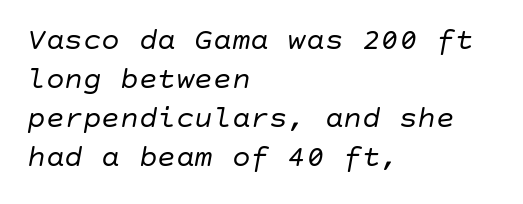
Q: Is the text bold? A: No.
Q: Is the text italic (slanted)? A: Yes, it leans right by about 10 degrees.
Q: Is the text underlined? A: No.
Q: How is the paragraph aligned? A: Left-aligned.
Q: Is the spacing between letters normal or unusually wide? A: Normal.
Q: Is the spacing between lines tight, normal or loose? A: Normal.
Q: Width (condensed, normal, or wide)? A: Normal.
Q: Stroke contrast? A: Low.
Q: x-height? A: Large.
